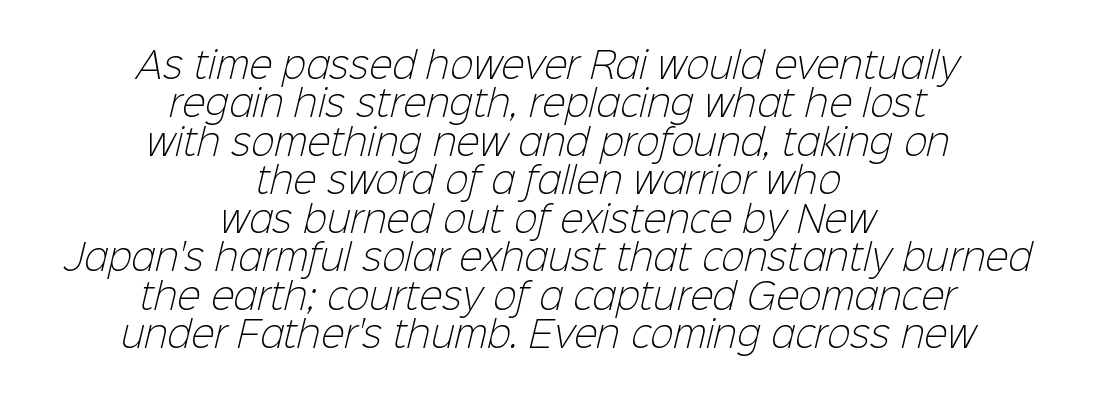
Character widths vary here, with narrow letters taking less room than wide ones. Examine the stroke ends and you'll find no serifs. Default kerning and tracking; the words read as compact shapes. Both edges are ragged and mirror each other, which tells us the setting is centered. Clear beneath every line of the passage.
